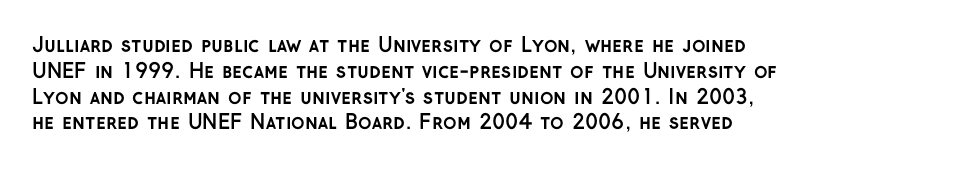
Q: Is the text bold? A: Yes.
Q: Is the text italic (slanted)? A: No, it is upright.
Q: Is the text underlined? A: No.
Q: How is the paragraph aligned? A: Left-aligned.
Q: Is the spacing between letters normal or unusually wide? A: Normal.
Q: Is the spacing between lines tight, normal or loose? A: Normal.
